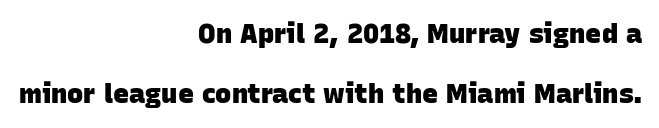
This rendering leaves character spacing at its baseline value. This block would shrink considerably if given ordinary leading; it's expanded now. The foot of each line stays bare and open. Its strokes are broad and dark, the hallmark of bold type.
